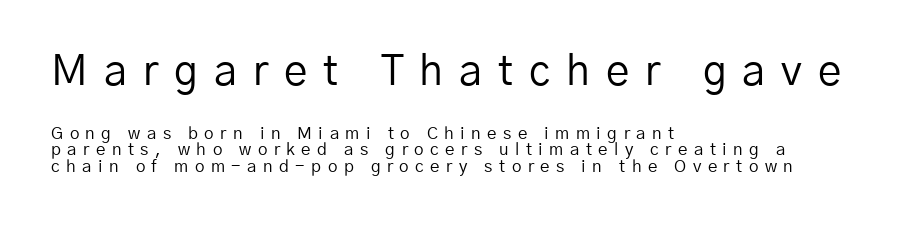
The image shows 42 px regular-weight sans-serif type, upright; set left-aligned, tight line spacing (0.96x), unusually wide letter spacing (+0.38 em), not underlined; the first (top) block is 2.47x larger; low stroke contrast and a medium x-height.
